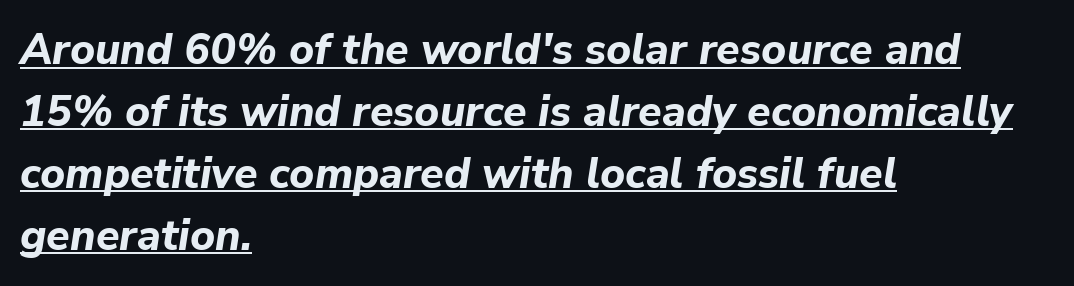
The image shows 43 px bold type, italic (leaning right); set left-aligned, normal line spacing (1.44x), normal letter spacing, underlined; low stroke contrast and a medium x-height.
